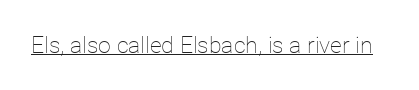
Q: Is the text bold? A: No.
Q: Is the text italic (slanted)? A: No, it is upright.
Q: Is the text underlined? A: Yes.
Q: Is the spacing between letters normal or unusually wide? A: Normal.
